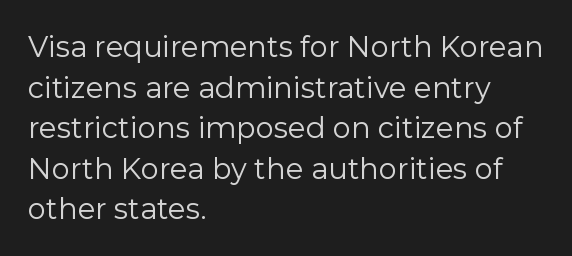
{"serif": "no", "italic": "no", "bold": "no", "weight": "regular", "width": "normal", "stroke_contrast": "low", "x_height": "medium", "monospaced": "no", "underline": "no", "align": "left", "line_spacing": "normal", "line_spacing_ratio": 1.4, "letter_spacing": "normal", "letter_spacing_em": 0.0, "glyph_px": 29}
